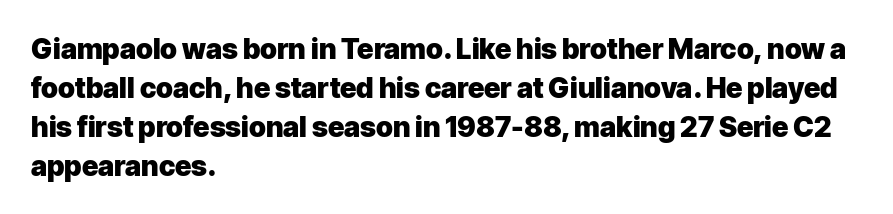
The image shows 28 px heavy sans-serif type, upright; set left-aligned, normal line spacing (1.39x), normal letter spacing, not underlined; low stroke contrast and a medium x-height.
